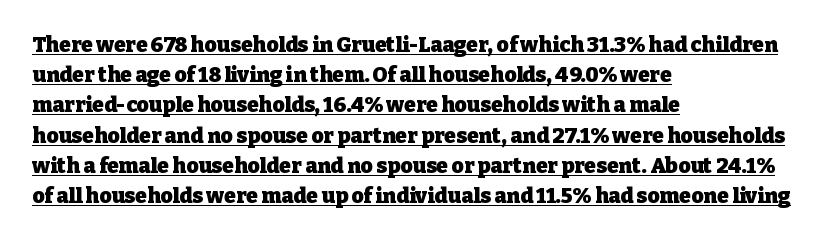
The image shows 21 px bold type, upright; set left-aligned, normal line spacing (1.44x), normal letter spacing, underlined.
